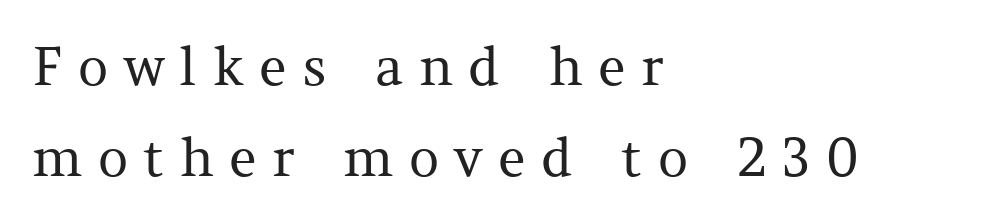
{"serif": "yes", "italic": "no", "bold": "no", "weight": "regular", "width": "normal", "stroke_contrast": "medium", "x_height": "medium", "monospaced": "no", "underline": "no", "align": "left", "line_spacing_ratio": 1.71, "letter_spacing": "wide", "letter_spacing_em": 0.29, "glyph_px": 53}
